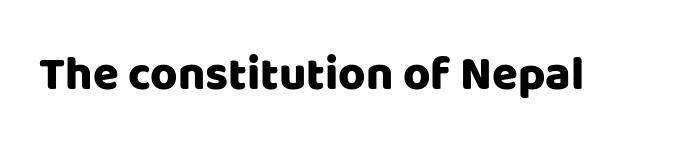
{"serif": "no", "italic": "no", "width": "normal", "stroke_contrast": "low", "x_height": "large", "monospaced": "no", "underline": "no", "letter_spacing": "normal", "letter_spacing_em": 0.0, "glyph_px": 47}
